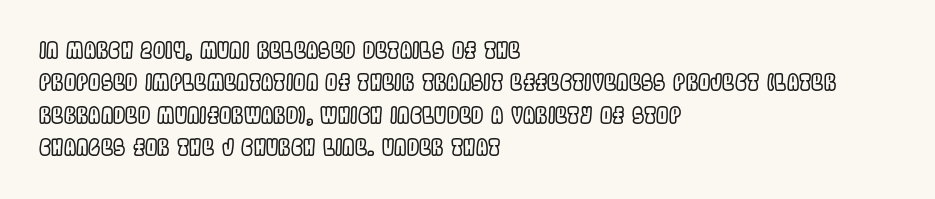
{"italic": "no", "underline": "no", "align": "left", "line_spacing": "normal", "line_spacing_ratio": 1.47, "letter_spacing": "normal", "letter_spacing_em": 0.0, "glyph_px": 22}
